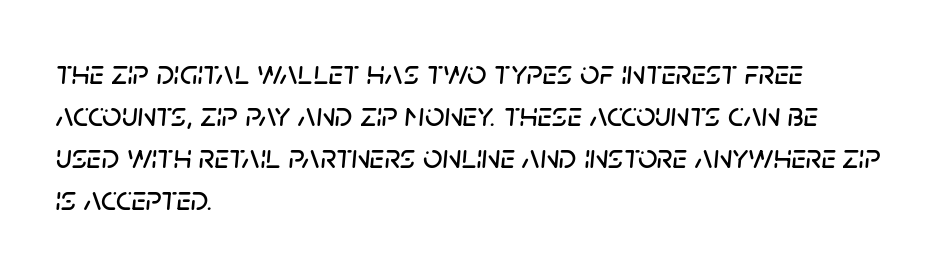
Short note: letters normally spaced. Compared with a centered layout, this one pins lines to the left instead. The zone under the glyphs is completely vacant. The whole block is typeset with a tilt. Spacing verdict: proportional, widths tailored to each character.
